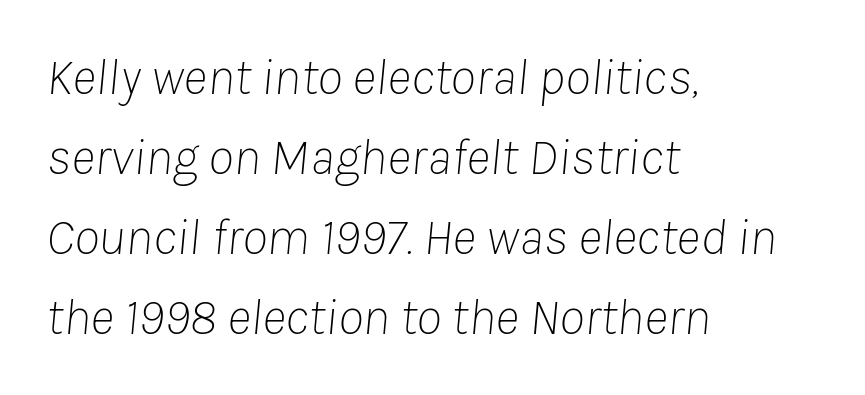
Q: Is the text bold? A: No.
Q: Is the text italic (slanted)? A: Yes, it leans right by about 8 degrees.
Q: Is the text underlined? A: No.
Q: How is the paragraph aligned? A: Left-aligned.
Q: Is the spacing between letters normal or unusually wide? A: Normal.
Q: Is the spacing between lines tight, normal or loose? A: Normal.
Q: Width (condensed, normal, or wide)? A: Normal.
Q: Stroke contrast? A: Low.
Q: x-height? A: Medium.
Q: Monospaced? A: No.
